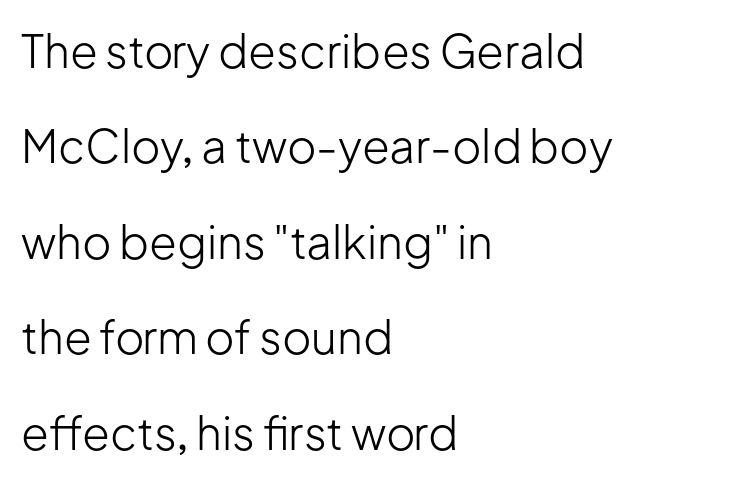
Q: Is the text bold? A: No.
Q: Is the text italic (slanted)? A: No, it is upright.
Q: Is the typeface a serif or a sans-serif typeface? A: Sans-serif.
Q: Is the text underlined? A: No.
Q: How is the paragraph aligned? A: Left-aligned.
Q: Is the spacing between letters normal or unusually wide? A: Normal.
Q: Is the spacing between lines tight, normal or loose? A: Loose.
Q: Width (condensed, normal, or wide)? A: Normal.
Q: Stroke contrast? A: Low.
Q: x-height? A: Medium.
Q: Monospaced? A: No.
